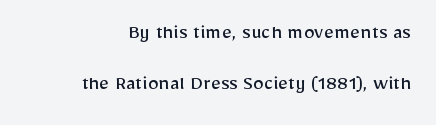
The image shows 22 px text type, upright; set loose line spacing (2.32x), normal letter spacing, not underlined.
